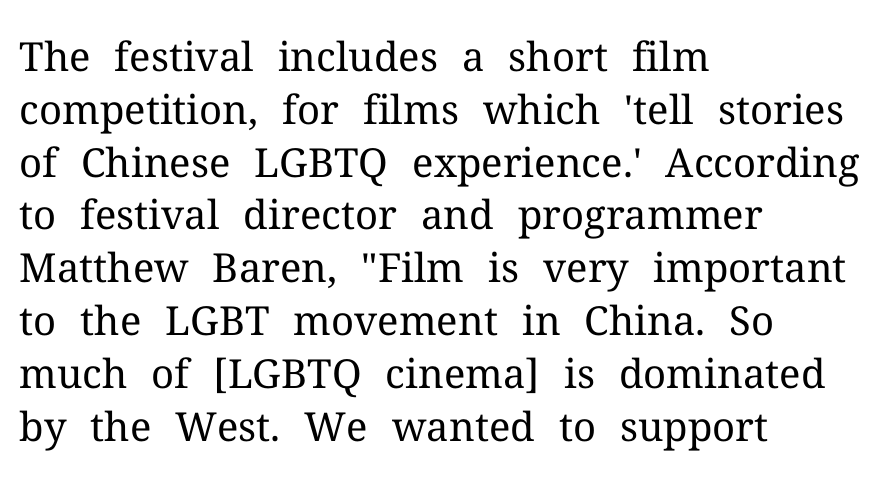
The image shows 40 px regular-weight serif type, upright; set left-aligned, normal line spacing (1.32x), normal letter spacing, not underlined; medium stroke contrast and a medium x-height.
